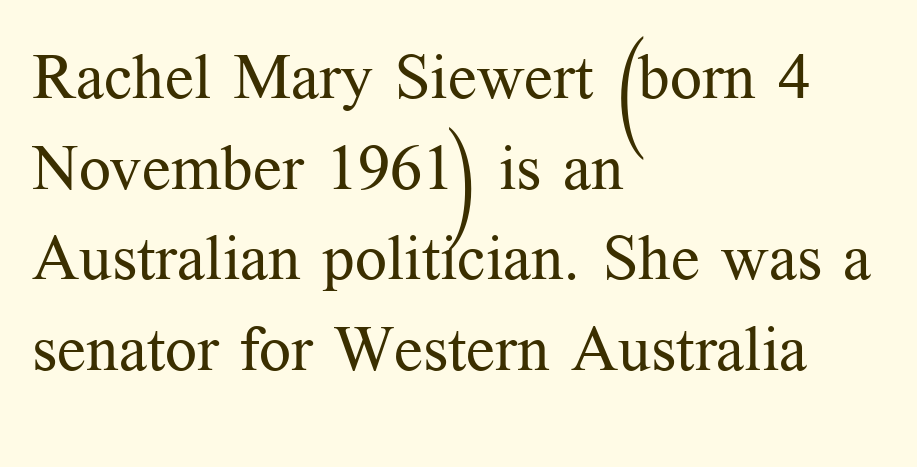
{"serif": "yes", "italic": "no", "bold": "no", "weight": "regular", "width": "normal", "stroke_contrast": "medium", "x_height": "medium", "monospaced": "no", "underline": "no", "align": "left", "line_spacing": "normal", "line_spacing_ratio": 1.44, "letter_spacing": "normal", "letter_spacing_em": 0.0, "glyph_px": 63}
